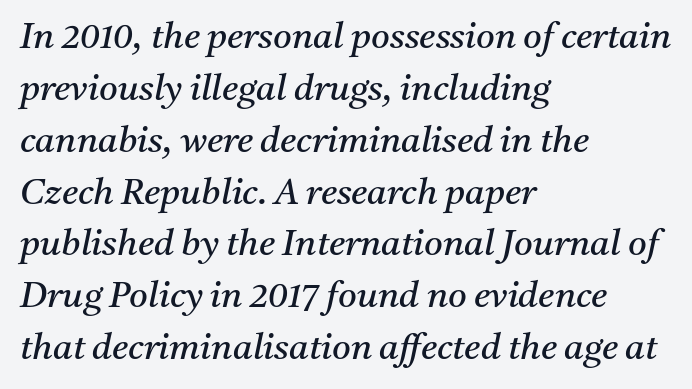
Compared with typical paragraphs, the rows here are spaced about the same. The glyphs in this specimen are seriffed. The font's italic variant was chosen for this text. These lines are rendered in a variable-pitch font. This rendering uses left alignment, leaving the right contour irregular.
